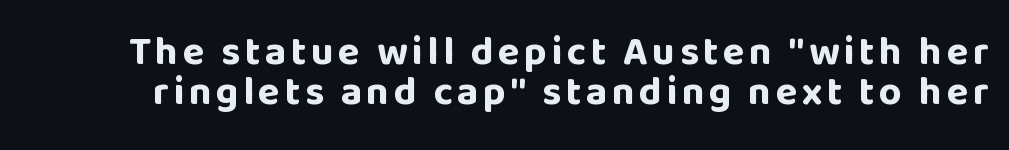
Heavy-handed strokes throughout: this text is bold. Grotesque or geometric, the face here clearly has no serifs. The letters stand upright; this is a roman face. Bare-footed words on every line.
